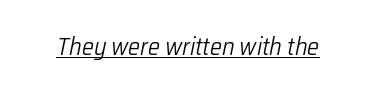
Q: Is the text bold? A: No.
Q: Is the text italic (slanted)? A: Yes, it leans right by about 12 degrees.
Q: Is the text underlined? A: Yes.
Q: Is the spacing between letters normal or unusually wide? A: Normal.
